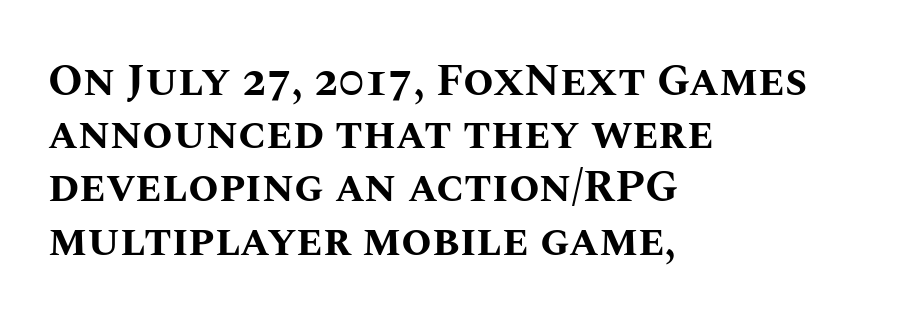
{"italic": "no", "bold": "yes", "weight": "bold", "width": "normal", "stroke_contrast": "medium", "x_height": "large", "monospaced": "no", "underline": "no", "align": "left", "line_spacing_ratio": 1.21, "letter_spacing": "normal", "letter_spacing_em": 0.0, "glyph_px": 44}
